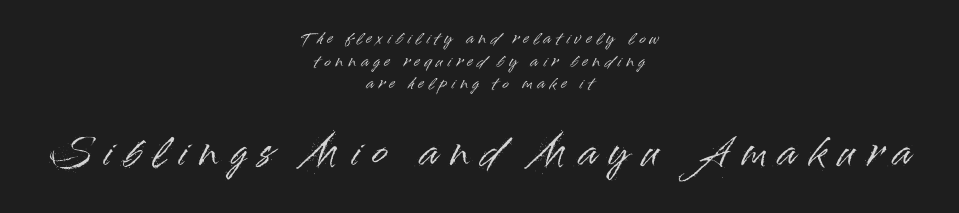
Q: Is the text italic (slanted)? A: Yes.
Q: Is the typeface a serif or a sans-serif typeface? A: Sans-serif.
Q: Is the text underlined? A: No.
Q: How is the paragraph aligned? A: Centered.
Q: Is the spacing between letters normal or unusually wide? A: Unusually wide.
Q: Is the spacing between lines tight, normal or loose? A: Normal.
Q: Which block of text is set in a larger size, the first (top) or the second (bottom)? A: The second (bottom) one.
Q: Width (condensed, normal, or wide)? A: Normal.
Q: Stroke contrast? A: High.
Q: x-height? A: Small.
Q: Monospaced? A: No.
